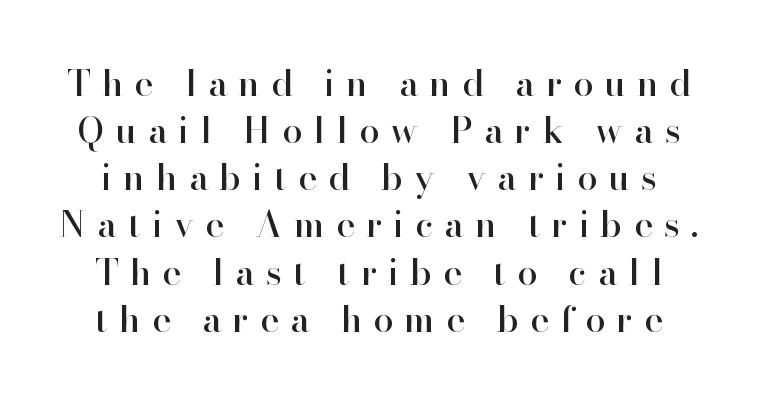
This rendering features lettering with no underline. The face used here is seriffed, in the tradition of book romans. Think of a printed novel: that variable character pitch is what you see here. Style check: upright.
